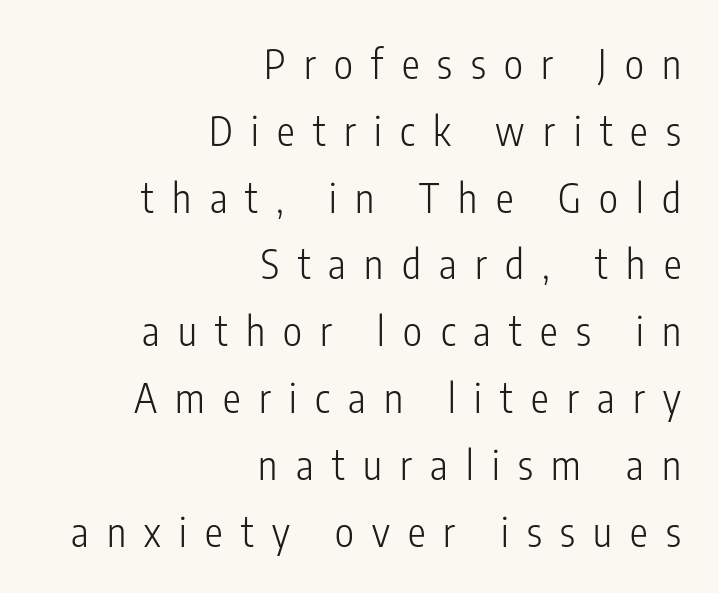
Q: Is the text bold? A: No.
Q: Is the text italic (slanted)? A: No, it is upright.
Q: Is the typeface a serif or a sans-serif typeface? A: Sans-serif.
Q: Is the text underlined? A: No.
Q: How is the paragraph aligned? A: Right-aligned.
Q: Is the spacing between letters normal or unusually wide? A: Unusually wide.
Q: Is the spacing between lines tight, normal or loose? A: Normal.
Q: Width (condensed, normal, or wide)? A: Condensed.
Q: Stroke contrast? A: Low.
Q: x-height? A: Medium.
Q: Monospaced? A: No.
